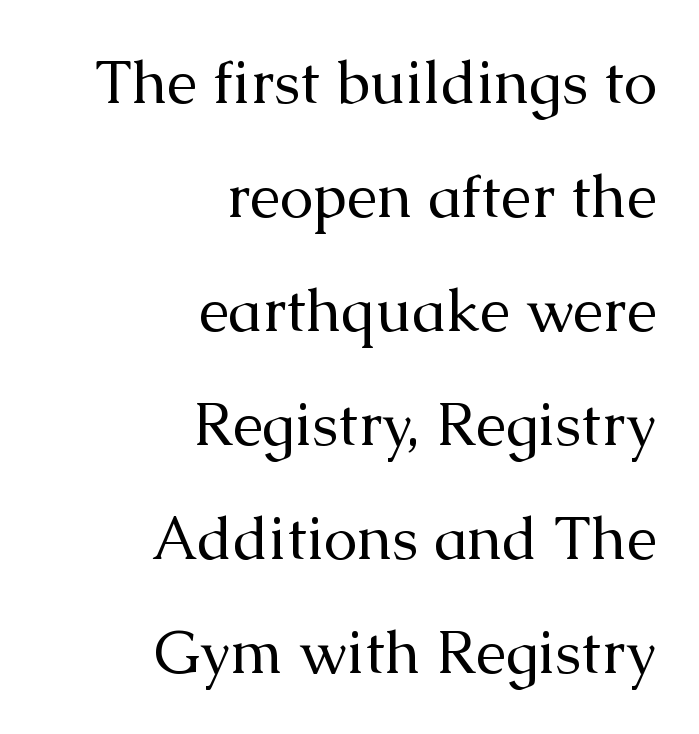
Unmarked baselines from the first word to the last. Tall strokes in this sample are plumb rather than angled. Horizontal bands of white between lines are thick stripes. The passage shown is typed in a proportional face where columns would drift. The typesetting does not lean heavy: it is not bold.
